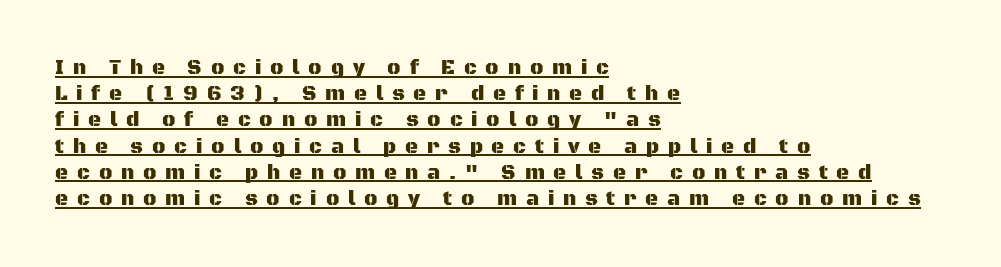
The image shows 20 px text type, upright; set left-aligned, normal line spacing (1.31x), unusually wide letter spacing (+0.44 em), underlined.
